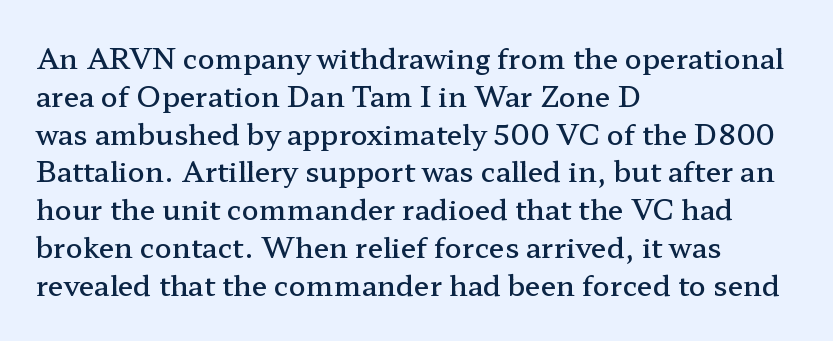
The image shows 28 px semibold, wide serif type, upright; set left-aligned, normal line spacing (1.35x), normal letter spacing, not underlined; low stroke contrast and a medium x-height.
